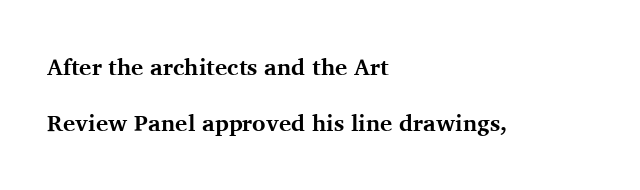
Q: Is the text bold? A: Yes.
Q: Is the text italic (slanted)? A: No, it is upright.
Q: Is the text underlined? A: No.
Q: How is the paragraph aligned? A: Left-aligned.
Q: Is the spacing between letters normal or unusually wide? A: Normal.
Q: Is the spacing between lines tight, normal or loose? A: Loose.
